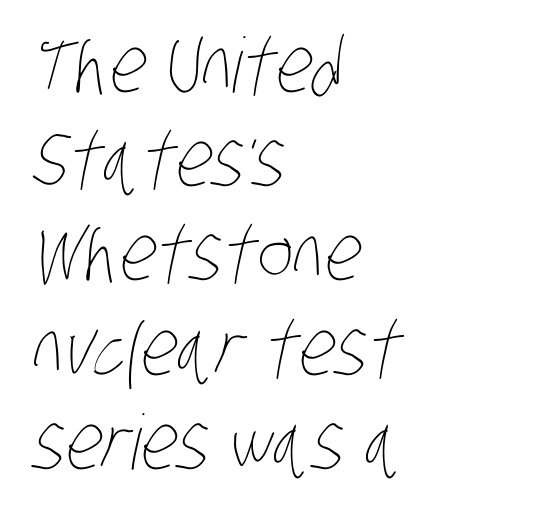
{"bold": "no", "weight": "thin", "width": "condensed", "stroke_contrast": "low", "x_height": "large", "monospaced": "no", "underline": "no", "align": "left", "line_spacing_ratio": 1.24, "letter_spacing": "normal", "letter_spacing_em": 0.0, "glyph_px": 76}
